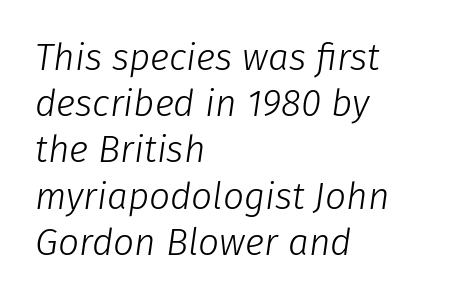
{"italic": "yes", "lean": "right", "slant_degrees": 8, "bold": "no", "weight": "light", "width": "normal", "stroke_contrast": "low", "x_height": "medium", "monospaced": "no", "underline": "no", "align": "left", "line_spacing": "normal", "line_spacing_ratio": 1.25, "letter_spacing": "normal", "letter_spacing_em": 0.0, "glyph_px": 37}
